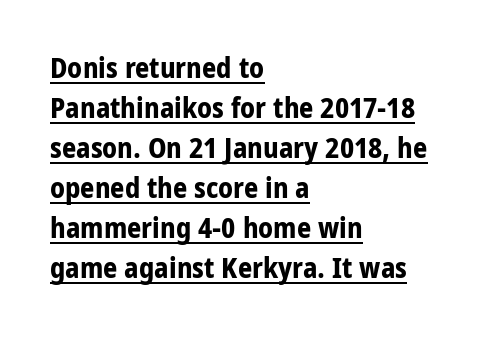
Q: Is the text bold? A: Yes.
Q: Is the text italic (slanted)? A: No, it is upright.
Q: Is the typeface a serif or a sans-serif typeface? A: Sans-serif.
Q: Is the text underlined? A: Yes.
Q: How is the paragraph aligned? A: Left-aligned.
Q: Is the spacing between letters normal or unusually wide? A: Normal.
Q: Is the spacing between lines tight, normal or loose? A: Normal.
Q: Width (condensed, normal, or wide)? A: Condensed.
Q: Stroke contrast? A: Low.
Q: x-height? A: Large.
Q: Monospaced? A: No.
